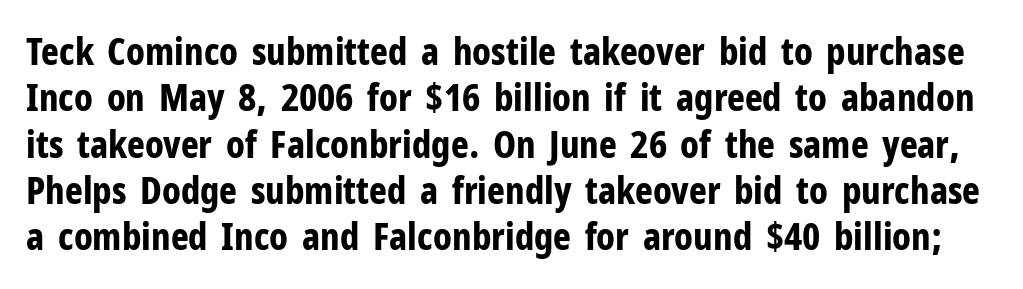
{"serif": "no", "italic": "no", "bold": "yes", "weight": "bold", "width": "condensed", "stroke_contrast": "low", "x_height": "medium", "monospaced": "no", "underline": "no", "line_spacing_ratio": 1.22, "letter_spacing": "normal", "letter_spacing_em": 0.0, "glyph_px": 38}
